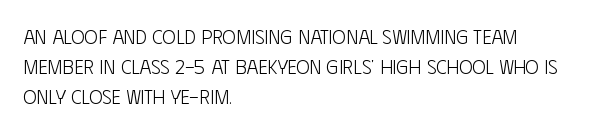
Rule under the text: the space is simply empty. Upright lettering throughout. This rendering leaves character spacing at its baseline value. If you drew a ruler down the left edge, every line would touch it. Is there much room between lines? A standard amount, neither cramped nor airy. This reads as an unemphasized weight, regular at the heaviest.
